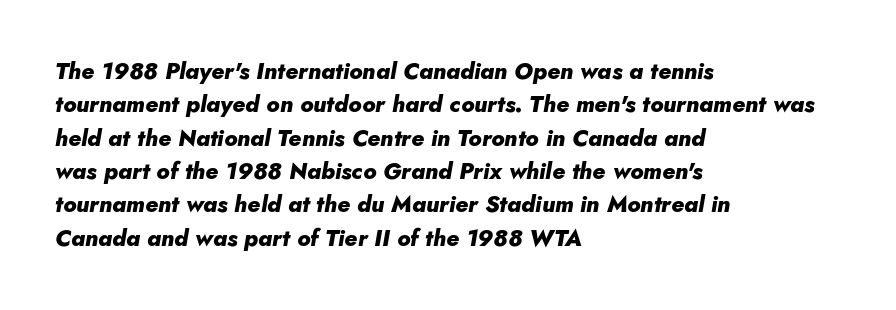
{"italic": "yes", "lean": "right", "slant_degrees": 10, "bold": "yes", "underline": "no", "align": "left", "line_spacing": "normal", "line_spacing_ratio": 1.45, "letter_spacing": "normal", "letter_spacing_em": 0.0, "glyph_px": 23}
